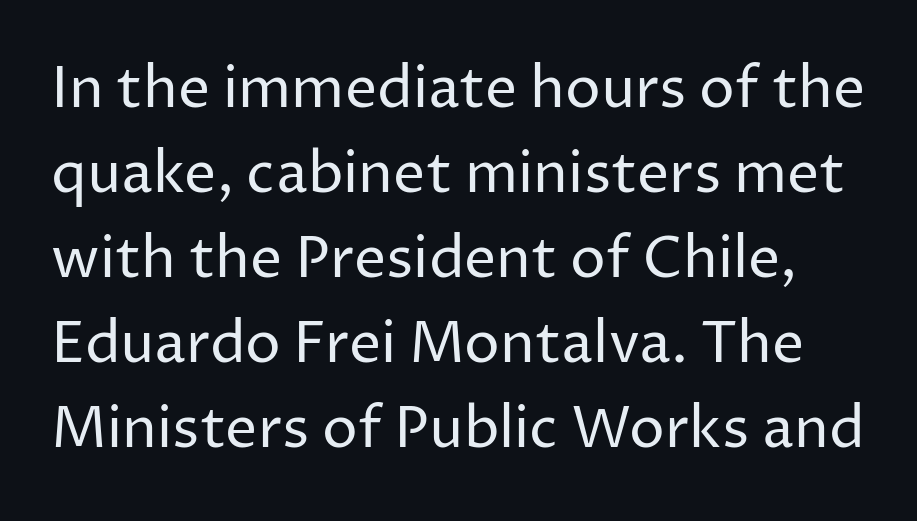
Q: Is the text bold? A: No.
Q: Is the text italic (slanted)? A: No, it is upright.
Q: Is the typeface a serif or a sans-serif typeface? A: Sans-serif.
Q: Is the text underlined? A: No.
Q: Is the spacing between letters normal or unusually wide? A: Normal.
Q: Is the spacing between lines tight, normal or loose? A: Normal.
Q: Width (condensed, normal, or wide)? A: Normal.
Q: Stroke contrast? A: Low.
Q: x-height? A: Medium.
Q: Monospaced? A: No.
